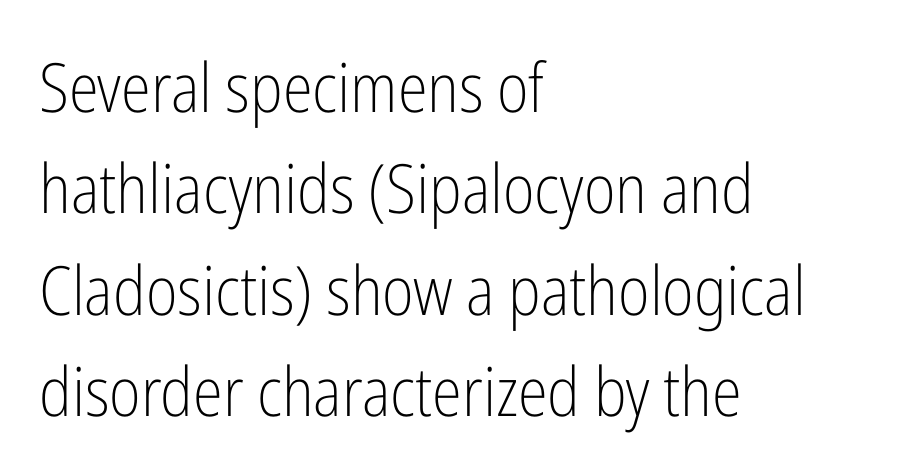
This sample has the flowing, uneven cadence of proportional lettering. Beneath every word, the page is bare. The horizontal fit of the characters is conventional and even. Every row of glyphs begins at an identical x-position on the left. This is sans-serif lettering, the kind often seen on screens and signage. Whoever set this chose a conventional vertical rhythm.
